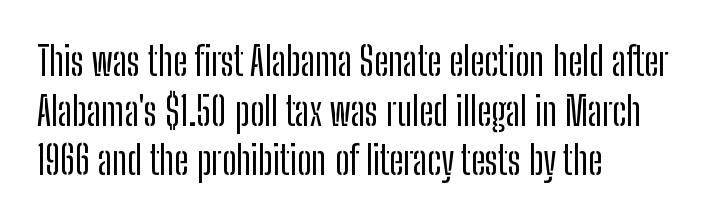
{"serif": "no", "italic": "no", "width": "condensed", "stroke_contrast": "low", "x_height": "medium", "monospaced": "no", "underline": "no", "align": "left", "line_spacing": "normal", "line_spacing_ratio": 1.27, "letter_spacing": "normal", "letter_spacing_em": 0.0, "glyph_px": 39}
